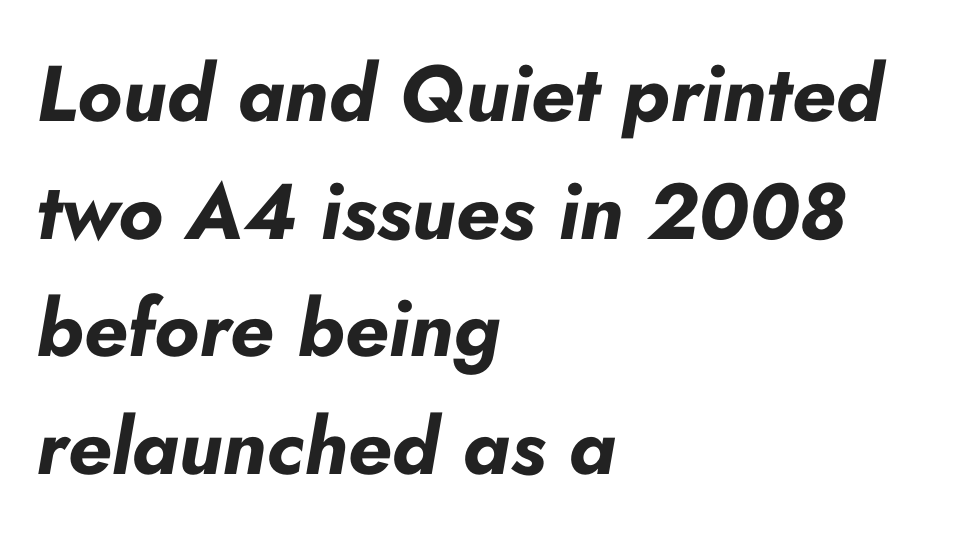
What's the leading like? Ordinary, nothing unusual. The lines in this sample share a left origin and differ only in where they stop. How heavy is the stroke? Heavy — this is a bold. The letterforms sit shoulder to shoulder at normal distance. Is this a fixed-width face? No — the glyphs have proportional, varying widths.
